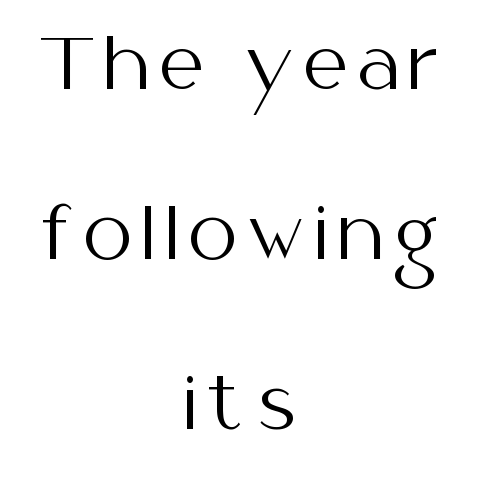
Q: Is the text bold? A: No.
Q: Is the text italic (slanted)? A: No, it is upright.
Q: Is the typeface a serif or a sans-serif typeface? A: Sans-serif.
Q: Is the text underlined? A: No.
Q: How is the paragraph aligned? A: Centered.
Q: Is the spacing between lines tight, normal or loose? A: Loose.
Q: Width (condensed, normal, or wide)? A: Normal.
Q: Stroke contrast? A: Medium.
Q: x-height? A: Medium.
Q: Monospaced? A: No.
